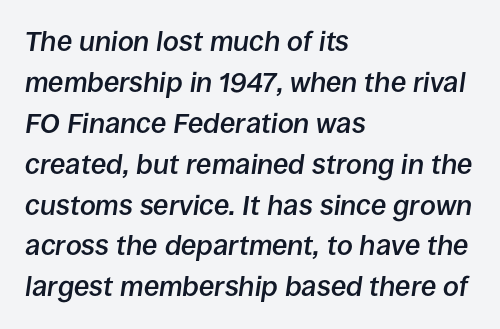
The rendering uses a moderate line-height, typical for paragraphs. Rule under the text: the space is simply empty. Varying glyph widths throughout — classic text-font behaviour. Teacher's note: observe the even left margin — that is flush-left alignment. The characters look somewhat weighty, a semibold short of true bold.
